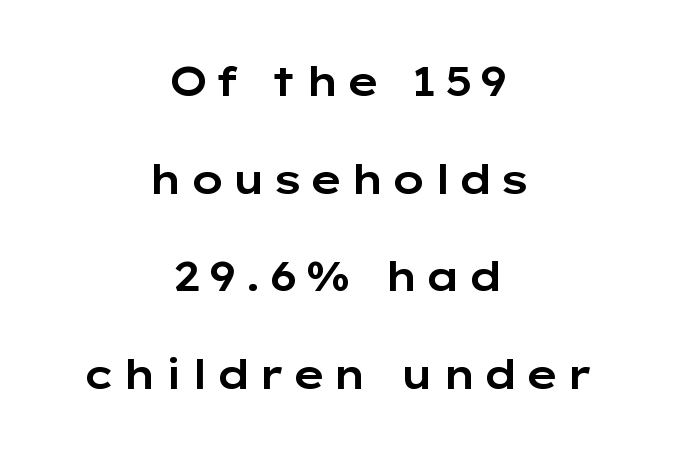
Ascenders rise straight up at ninety degrees. Each letter keeps its own natural width here, so spacing adapts to shape. Are there feet on the stems? There aren't — it's a sans. Glance below the letters and you will spot only blank space.
